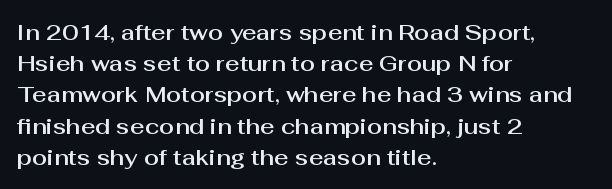
The image shows 22 px text type, upright; set left-aligned, normal line spacing (1.42x), normal letter spacing, not underlined.
